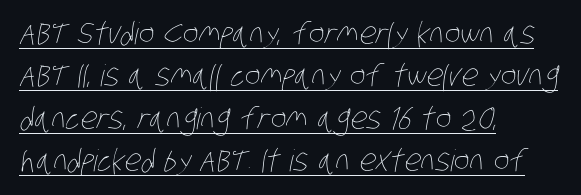
Q: Is the text bold? A: No.
Q: Is the text underlined? A: Yes.
Q: How is the paragraph aligned? A: Left-aligned.
Q: Is the spacing between letters normal or unusually wide? A: Normal.
Q: Is the spacing between lines tight, normal or loose? A: Normal.
Q: Width (condensed, normal, or wide)? A: Condensed.
Q: Stroke contrast? A: Low.
Q: x-height? A: Large.
Q: Monospaced? A: No.
